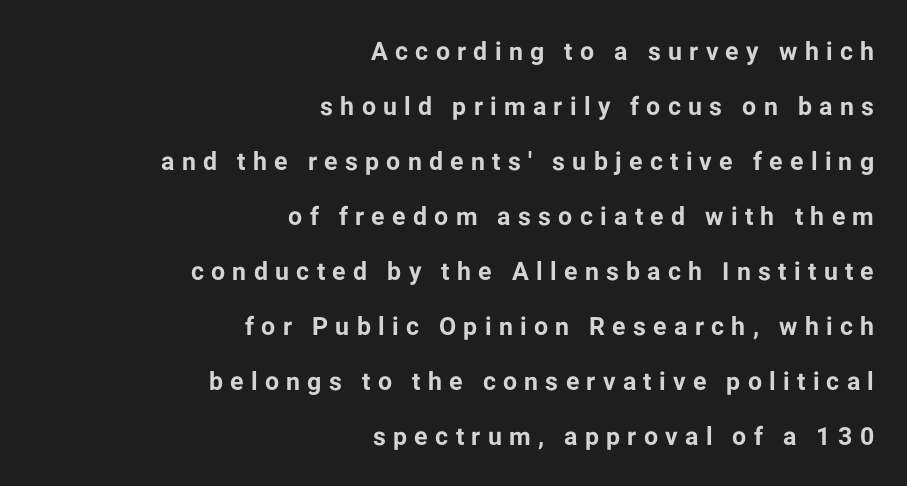
The image shows 25 px bold type, upright; set right-aligned, loose line spacing (2.2x), unusually wide letter spacing (+0.29 em), not underlined.
